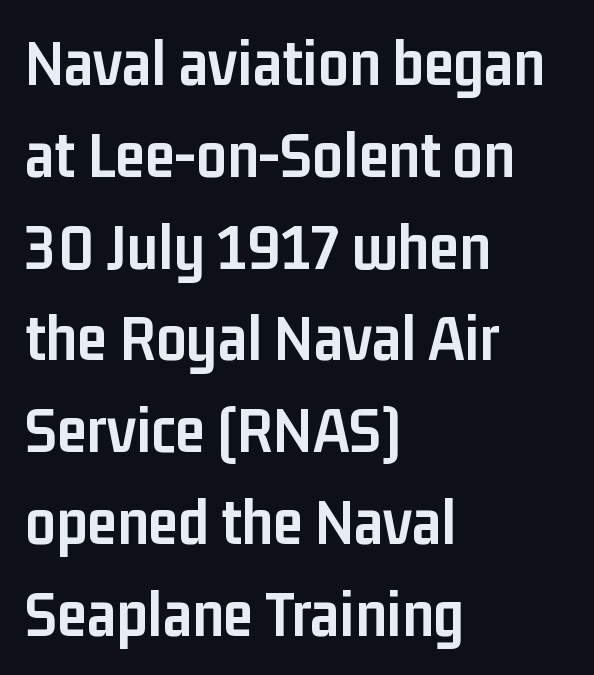
The image shows 67 px semibold, condensed sans-serif type, upright; set left-aligned, normal line spacing (1.37x), normal letter spacing, not underlined; low stroke contrast and a medium x-height.
